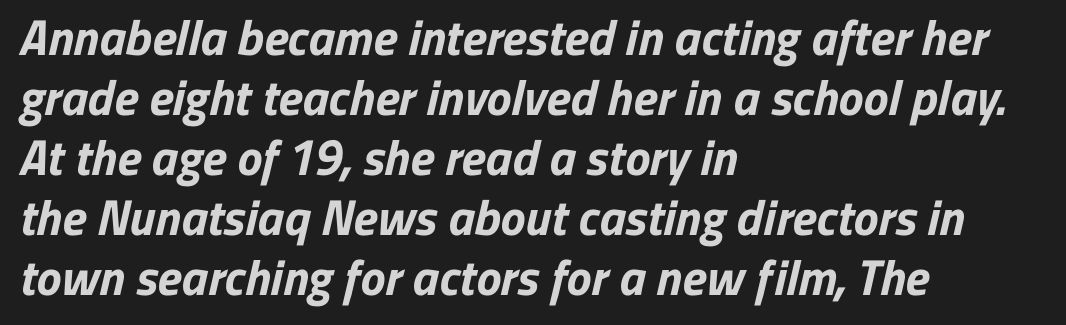
The image shows 50 px bold sans-serif type; set left-aligned, line spacing 1.2x, normal letter spacing, not underlined; low stroke contrast and a medium x-height.
